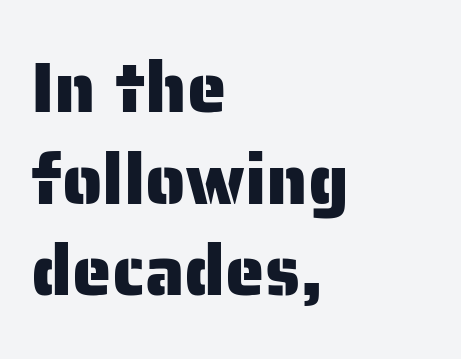
Italic: no, the glyphs are upright roman. Spacing between characters is what you'd get straight out of the box. Each letter's strokes conclude bluntly, with no projecting serifs. How would I describe the line gaps? Plain and ordinary.
